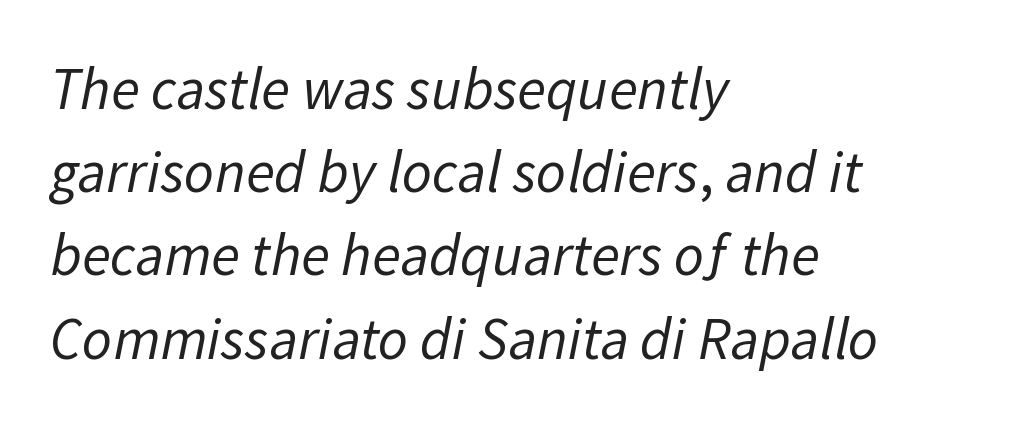
{"serif": "no", "bold": "no", "weight": "regular", "width": "normal", "stroke_contrast": "low", "x_height": "medium", "monospaced": "no", "underline": "no", "align": "left", "line_spacing": "normal", "line_spacing_ratio": 1.41, "letter_spacing": "normal", "letter_spacing_em": 0.0, "glyph_px": 59}
